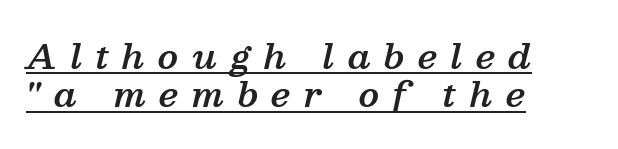
The image shows 34 px semibold serif type, italic (leaning right); set left-aligned, tight line spacing (1.13x), unusually wide letter spacing (+0.39 em), underlined; medium stroke contrast and a medium x-height.
